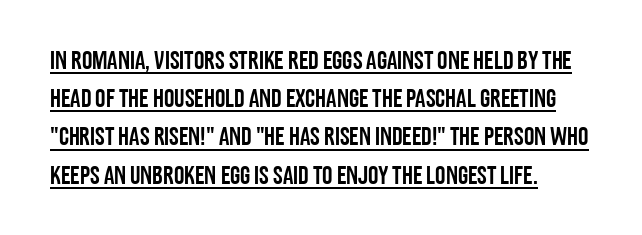
Q: Is the text italic (slanted)? A: No, it is upright.
Q: Is the text underlined? A: Yes.
Q: How is the paragraph aligned? A: Left-aligned.
Q: Is the spacing between letters normal or unusually wide? A: Normal.
Q: Is the spacing between lines tight, normal or loose? A: Normal.
